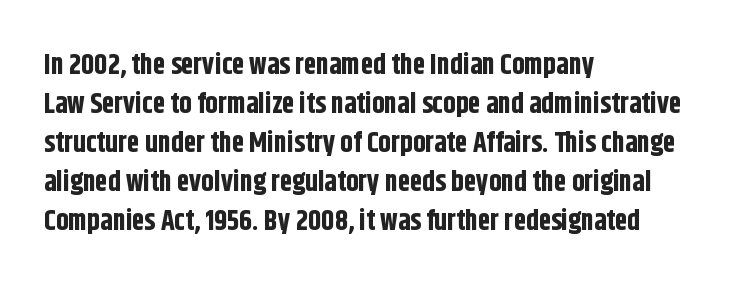
The image shows 28 px bold, condensed sans-serif type, upright; set left-aligned, normal line spacing (1.39x), normal letter spacing, not underlined; low stroke contrast and a large x-height.
